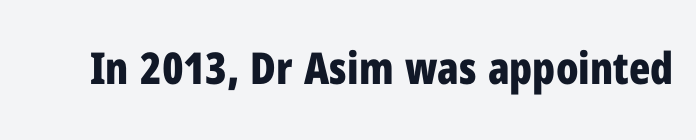
The image shows 44 px bold, condensed sans-serif type, upright; set normal letter spacing, not underlined; low stroke contrast and a medium x-height.
